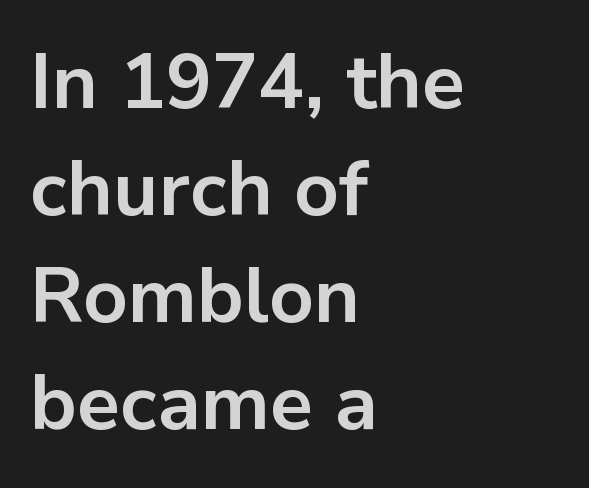
{"serif": "no", "italic": "no", "bold": "yes", "weight": "bold", "width": "normal", "stroke_contrast": "low", "x_height": "medium", "monospaced": "no", "underline": "no", "align": "left", "line_spacing": "normal", "line_spacing_ratio": 1.39, "letter_spacing": "normal", "letter_spacing_em": 0.0, "glyph_px": 77}
